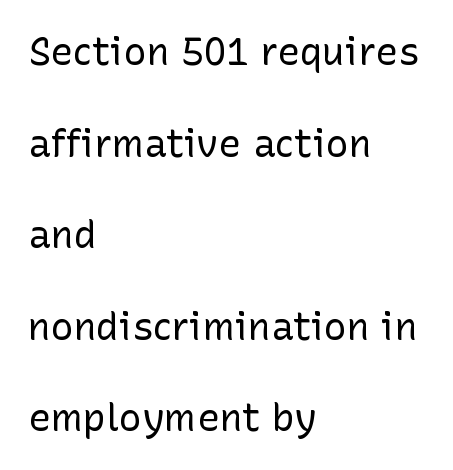
{"serif": "no", "italic": "no", "bold": "no", "weight": "regular", "width": "normal", "stroke_contrast": "low", "x_height": "medium", "monospaced": "no", "underline": "no", "align": "left", "line_spacing": "loose", "line_spacing_ratio": 2.41, "letter_spacing": "normal", "letter_spacing_em": 0.0, "glyph_px": 38}
